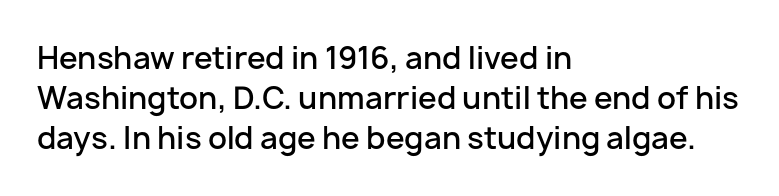
Q: Is the text bold? A: Semi-bold.
Q: Is the text italic (slanted)? A: No, it is upright.
Q: Is the typeface a serif or a sans-serif typeface? A: Sans-serif.
Q: Is the text underlined? A: No.
Q: How is the paragraph aligned? A: Left-aligned.
Q: Is the spacing between letters normal or unusually wide? A: Normal.
Q: Is the spacing between lines tight, normal or loose? A: Normal.
Q: Width (condensed, normal, or wide)? A: Normal.
Q: Stroke contrast? A: Low.
Q: x-height? A: Medium.
Q: Monospaced? A: No.
